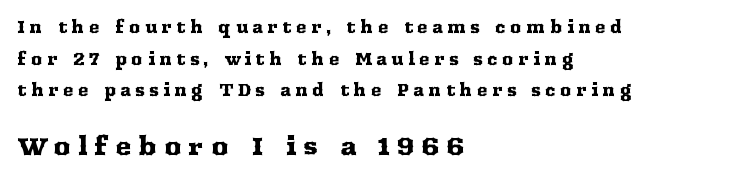
The image shows 24 px text type, upright; set left-aligned, loose line spacing (1.98x), unusually wide letter spacing (+0.27 em), not underlined; the second (bottom) block is 1.5x larger.
